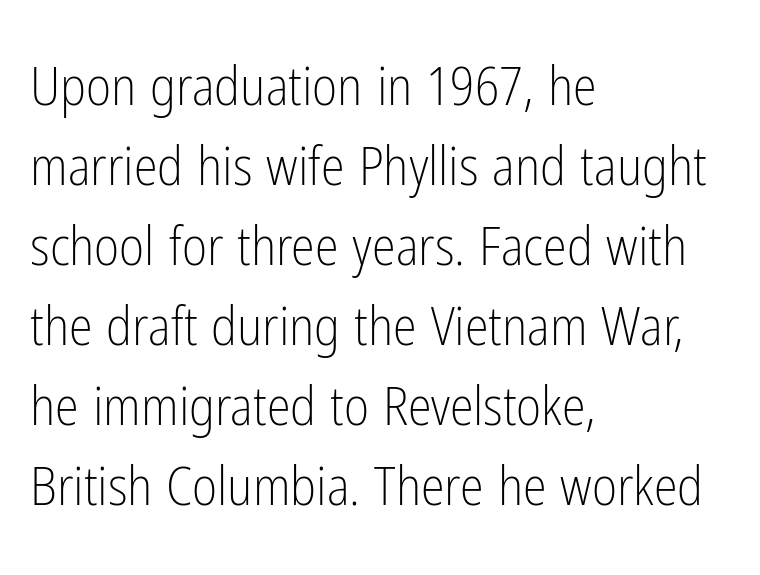
{"serif": "no", "italic": "no", "bold": "no", "weight": "light", "width": "condensed", "stroke_contrast": "low", "x_height": "medium", "monospaced": "no", "underline": "no", "align": "left", "line_spacing": "normal", "line_spacing_ratio": 1.48, "letter_spacing": "normal", "letter_spacing_em": 0.0, "glyph_px": 54}
